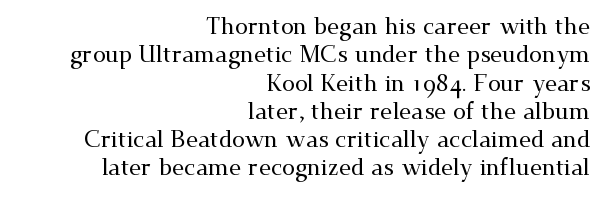
Q: Is the text italic (slanted)? A: No, it is upright.
Q: Is the text underlined? A: No.
Q: How is the paragraph aligned? A: Right-aligned.
Q: Is the spacing between letters normal or unusually wide? A: Normal.
